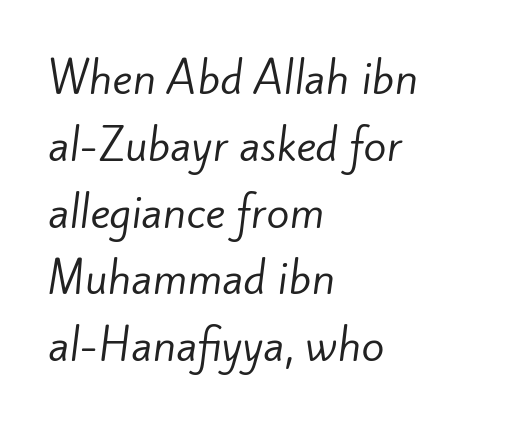
Is there much room between lines? A standard amount, neither cramped nor airy. Check under the words: just untouched page. Note the varied advance widths — an 'i' is clearly narrower than an 'm'. Casual observation: everything's shoved over to the left. Default kerning and tracking; the words read as compact shapes.
